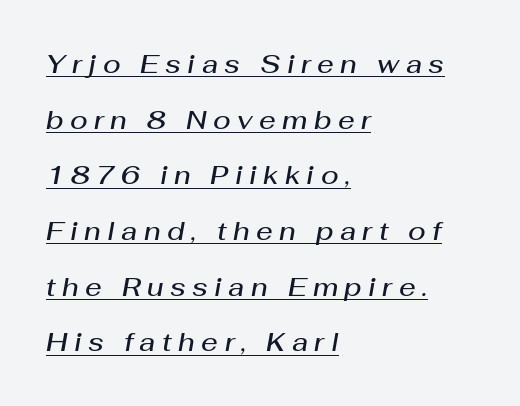
The image shows 26 px text type, italic (leaning right); set left-aligned, loose line spacing (2.14x), unusually wide letter spacing (+0.25 em), underlined.
